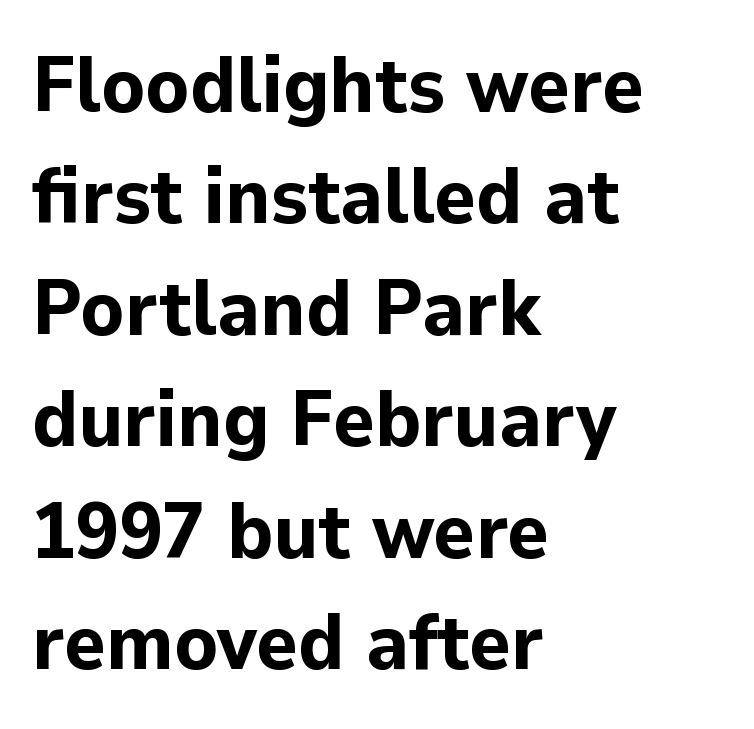
Q: Is the text bold? A: Yes.
Q: Is the text italic (slanted)? A: No, it is upright.
Q: Is the typeface a serif or a sans-serif typeface? A: Sans-serif.
Q: Is the text underlined? A: No.
Q: How is the paragraph aligned? A: Left-aligned.
Q: Is the spacing between letters normal or unusually wide? A: Normal.
Q: Is the spacing between lines tight, normal or loose? A: Normal.
Q: Width (condensed, normal, or wide)? A: Normal.
Q: Stroke contrast? A: Low.
Q: x-height? A: Medium.
Q: Monospaced? A: No.
